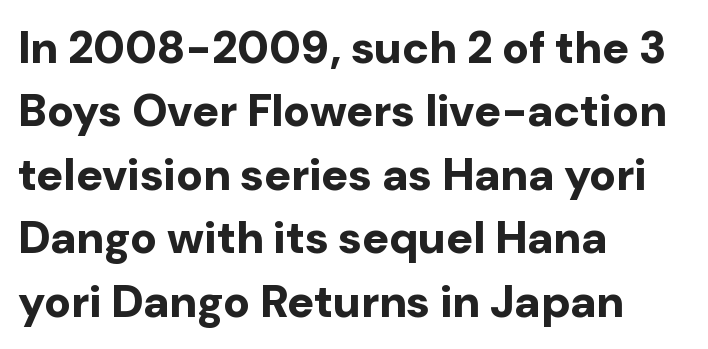
The image shows 45 px bold sans-serif type, upright; set left-aligned, normal line spacing (1.41x), normal letter spacing, not underlined; low stroke contrast and a medium x-height.
